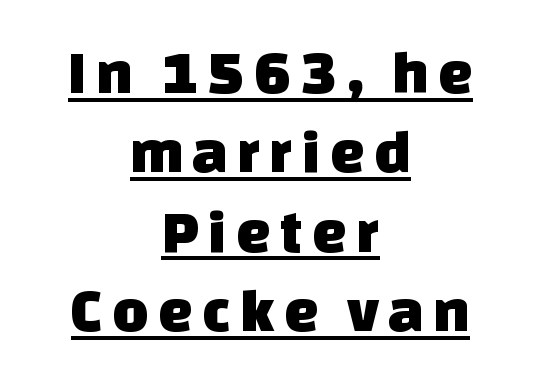
Horizontally, the lines are justified to the midpoint only. The string is rendered with underlining switched on. The face used here is proportionally spaced, like ordinary book or web type. Examine the stroke ends and you'll find no serifs. Compared with typical paragraphs, the rows here are spaced about the same.
